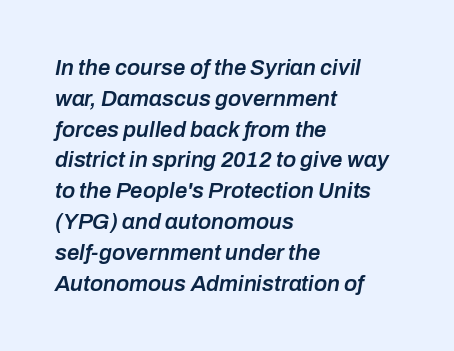
Q: Is the text bold? A: Semi-bold.
Q: Is the text italic (slanted)? A: Yes, it leans right by about 10 degrees.
Q: Is the text underlined? A: No.
Q: How is the paragraph aligned? A: Left-aligned.
Q: Is the spacing between letters normal or unusually wide? A: Normal.
Q: Is the spacing between lines tight, normal or loose? A: Normal.
